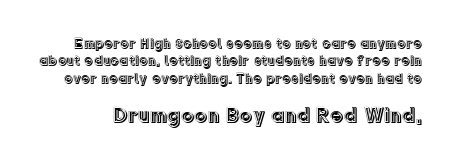
Q: Is the text italic (slanted)? A: No, it is upright.
Q: Is the text underlined? A: No.
Q: Is the spacing between letters normal or unusually wide? A: Normal.
Q: Is the spacing between lines tight, normal or loose? A: Normal.
Q: Which block of text is set in a larger size, the first (top) or the second (bottom)? A: The second (bottom) one.
